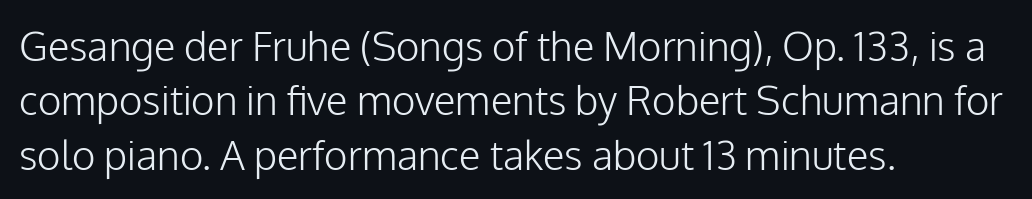
Q: Is the text bold? A: No.
Q: Is the text italic (slanted)? A: No, it is upright.
Q: Is the typeface a serif or a sans-serif typeface? A: Sans-serif.
Q: Is the text underlined? A: No.
Q: How is the paragraph aligned? A: Left-aligned.
Q: Is the spacing between letters normal or unusually wide? A: Normal.
Q: Is the spacing between lines tight, normal or loose? A: Normal.
Q: Width (condensed, normal, or wide)? A: Normal.
Q: Stroke contrast? A: Low.
Q: x-height? A: Medium.
Q: Monospaced? A: No.
